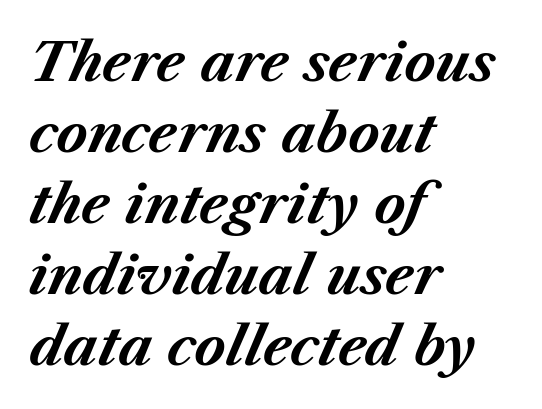
Q: Is the text bold? A: Yes.
Q: Is the text italic (slanted)? A: Yes, it leans right by about 23 degrees.
Q: Is the text underlined? A: No.
Q: How is the paragraph aligned? A: Left-aligned.
Q: Is the spacing between letters normal or unusually wide? A: Normal.
Q: Is the spacing between lines tight, normal or loose? A: Normal.
Q: Width (condensed, normal, or wide)? A: Normal.
Q: Stroke contrast? A: Medium.
Q: x-height? A: Medium.
Q: Monospaced? A: No.
